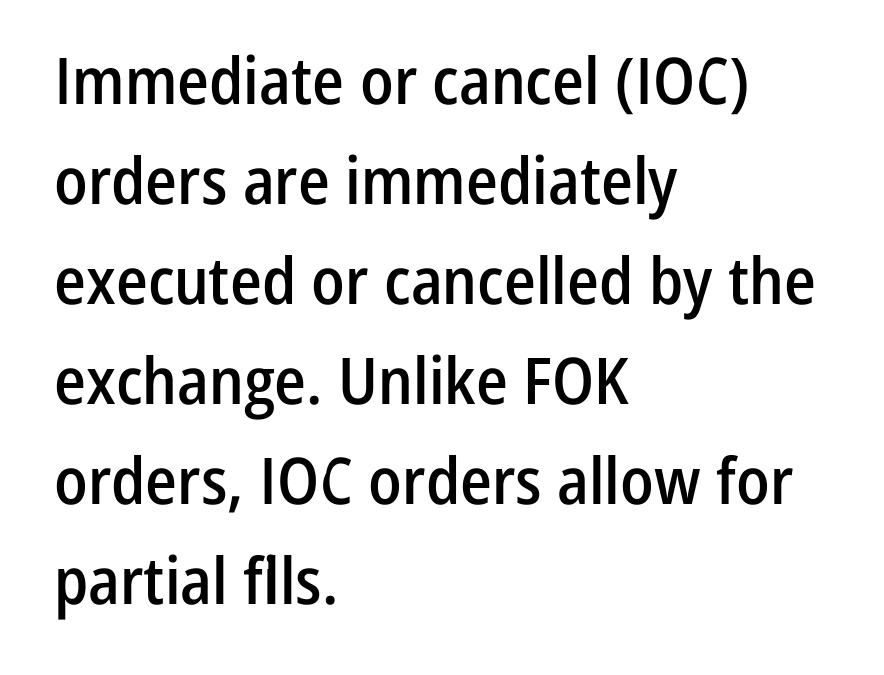
The image shows 65 px semibold, condensed sans-serif type, upright; set left-aligned, normal line spacing (1.54x), normal letter spacing, not underlined; low stroke contrast and a medium x-height.
